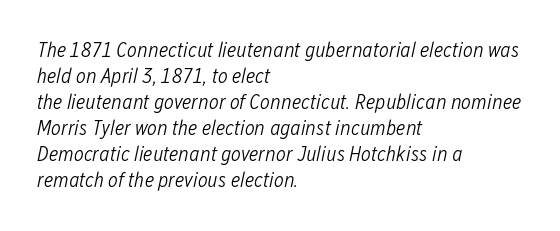
{"italic": "yes", "lean": "right", "slant_degrees": 12, "bold": "no", "underline": "no", "align": "left", "line_spacing_ratio": 1.24, "letter_spacing": "normal", "letter_spacing_em": 0.0, "glyph_px": 21}
